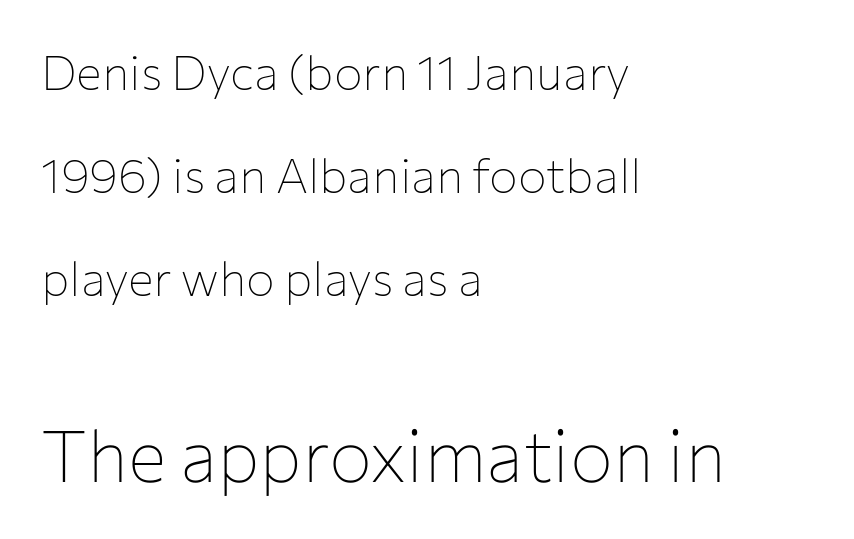
{"serif": "no", "italic": "no", "bold": "no", "weight": "thin", "width": "normal", "stroke_contrast": "low", "x_height": "medium", "monospaced": "no", "underline": "no", "align": "left", "line_spacing": "loose", "line_spacing_ratio": 2.15, "letter_spacing": "normal", "letter_spacing_em": 0.0, "larger_block": "second", "size_ratio": 1.5, "glyph_px": 72}
